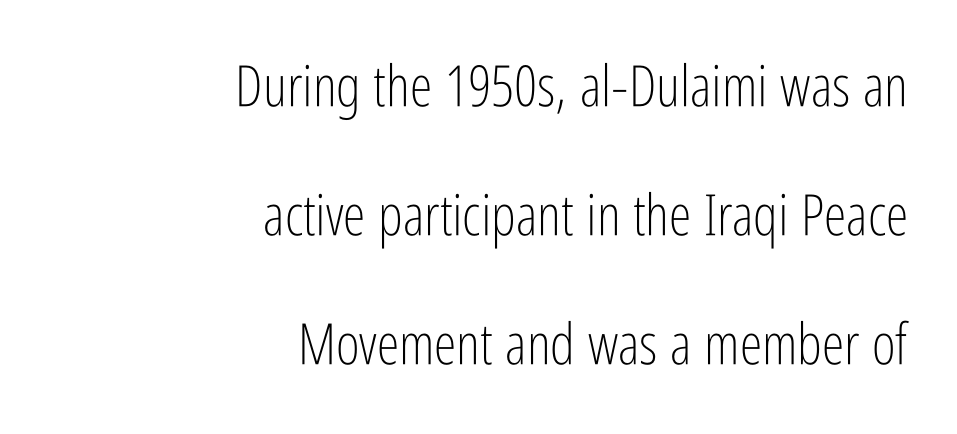
{"serif": "no", "italic": "no", "bold": "no", "weight": "light", "width": "condensed", "stroke_contrast": "low", "x_height": "medium", "monospaced": "no", "underline": "no", "align": "right", "line_spacing": "loose", "line_spacing_ratio": 2.26, "letter_spacing": "normal", "letter_spacing_em": 0.0, "glyph_px": 57}
